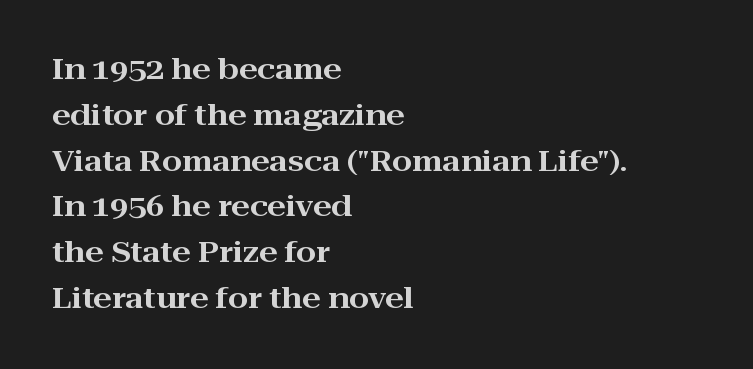
Q: Is the text italic (slanted)? A: No, it is upright.
Q: Is the typeface a serif or a sans-serif typeface? A: Serif.
Q: Is the text underlined? A: No.
Q: How is the paragraph aligned? A: Left-aligned.
Q: Is the spacing between letters normal or unusually wide? A: Normal.
Q: Is the spacing between lines tight, normal or loose? A: Normal.
Q: Width (condensed, normal, or wide)? A: Wide.
Q: Stroke contrast? A: High.
Q: x-height? A: Medium.
Q: Monospaced? A: No.
